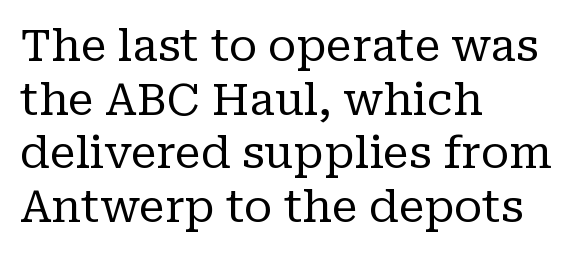
Q: Is the text bold? A: No.
Q: Is the text italic (slanted)? A: No, it is upright.
Q: Is the typeface a serif or a sans-serif typeface? A: Serif.
Q: Is the text underlined? A: No.
Q: How is the paragraph aligned? A: Left-aligned.
Q: Is the spacing between letters normal or unusually wide? A: Normal.
Q: Width (condensed, normal, or wide)? A: Normal.
Q: Stroke contrast? A: Low.
Q: x-height? A: Medium.
Q: Monospaced? A: No.
